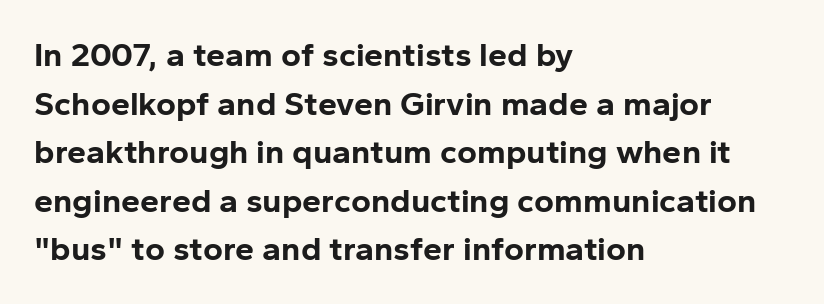
A typesetter would call this proportional, since set widths differ per character. In terms of letterspacing, this is plain default setting. What's the leading like? Ordinary, nothing unusual. Compared with a centered layout, this one pins lines to the left instead. The words here are not underlined. In terms of weight, the rendering is a true, heavy bold.
